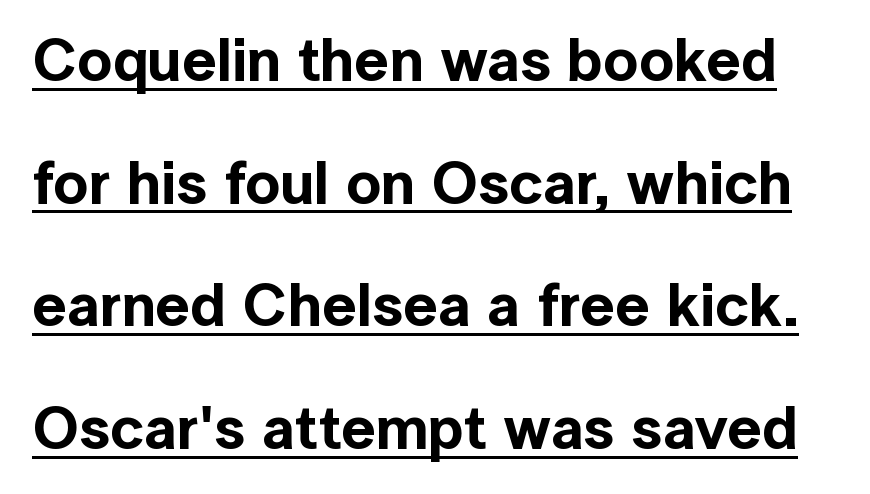
A typesetter would call this zero additional tracking. You could not count columns in this text — the font is proportionally spaced. Looks like someone drew a line under every word here. The vertical gap from one line to the next is large.
